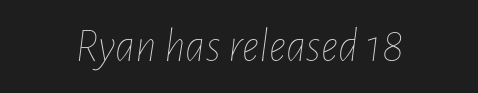
{"italic": "yes", "lean": "right", "slant_degrees": 7, "bold": "no", "weight": "thin", "width": "condensed", "stroke_contrast": "low", "x_height": "medium", "monospaced": "no", "underline": "no", "letter_spacing": "normal", "letter_spacing_em": 0.0, "glyph_px": 48}
